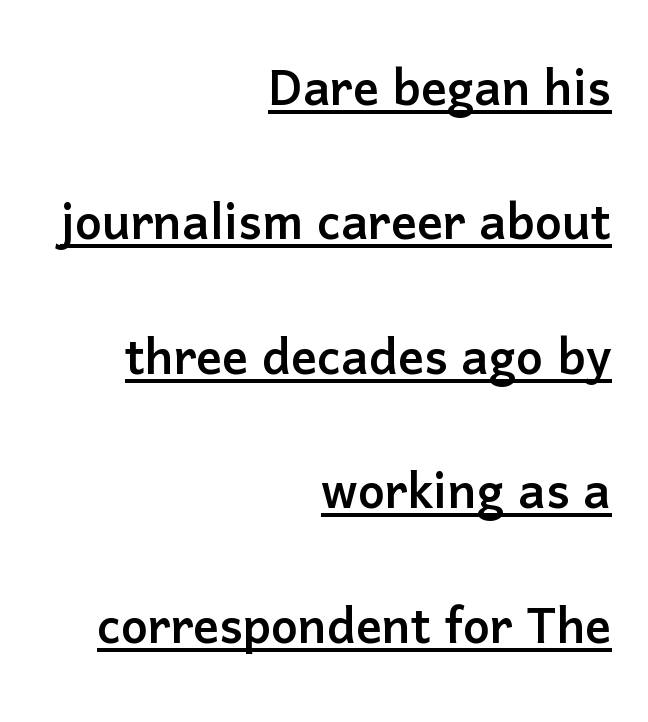
The image shows 64 px sans-serif type, upright; set right-aligned, loose line spacing (2.1x), normal letter spacing, underlined; low stroke contrast and a medium x-height.
